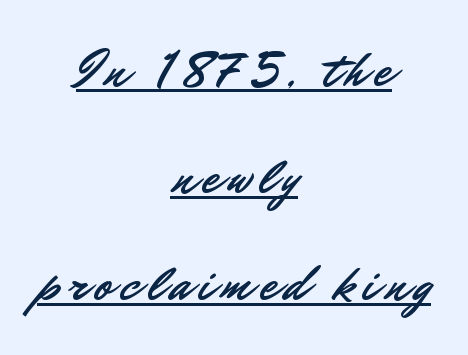
{"serif": "no", "width": "normal", "stroke_contrast": "low", "x_height": "small", "monospaced": "no", "underline": "yes", "align": "center", "line_spacing": "loose", "line_spacing_ratio": 2.14, "glyph_px": 50}
